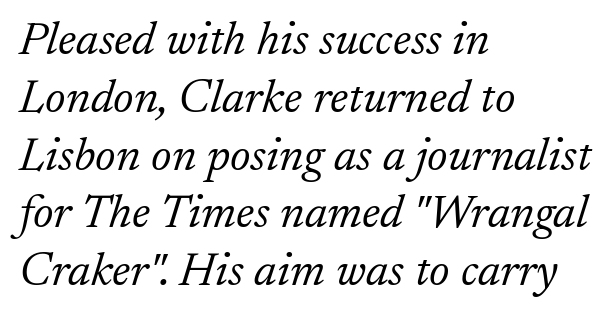
The face used here has a pronounced slope to its letters. The rendering uses natural spacing where letterforms have individual widths. The lines in this sample share a left origin and differ only in where they stop. The font family rendered here belongs to the serif group.
